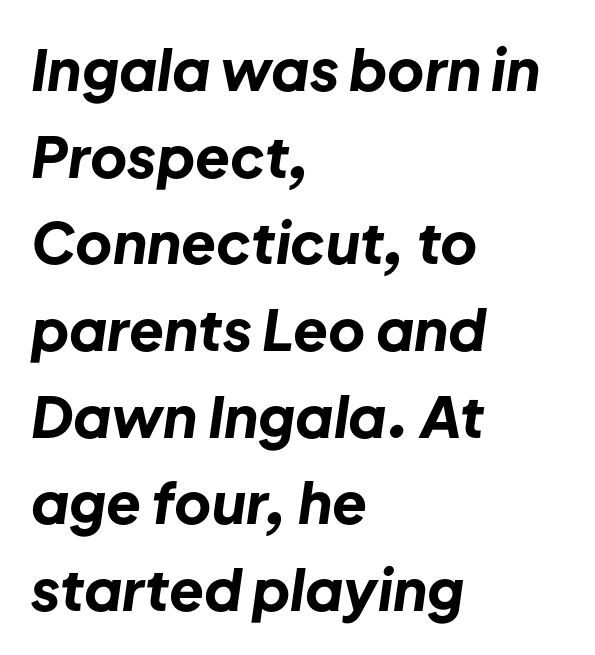
{"italic": "yes", "lean": "right", "slant_degrees": 8, "bold": "yes", "weight": "bold", "width": "normal", "stroke_contrast": "low", "x_height": "medium", "monospaced": "no", "underline": "no", "align": "left", "line_spacing": "normal", "line_spacing_ratio": 1.52, "letter_spacing": "normal", "letter_spacing_em": 0.0, "glyph_px": 57}
